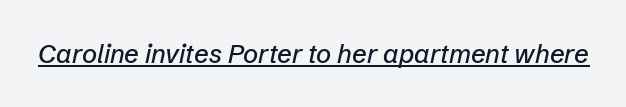
The image shows 26 px text type, italic (leaning right); set normal letter spacing, underlined.
